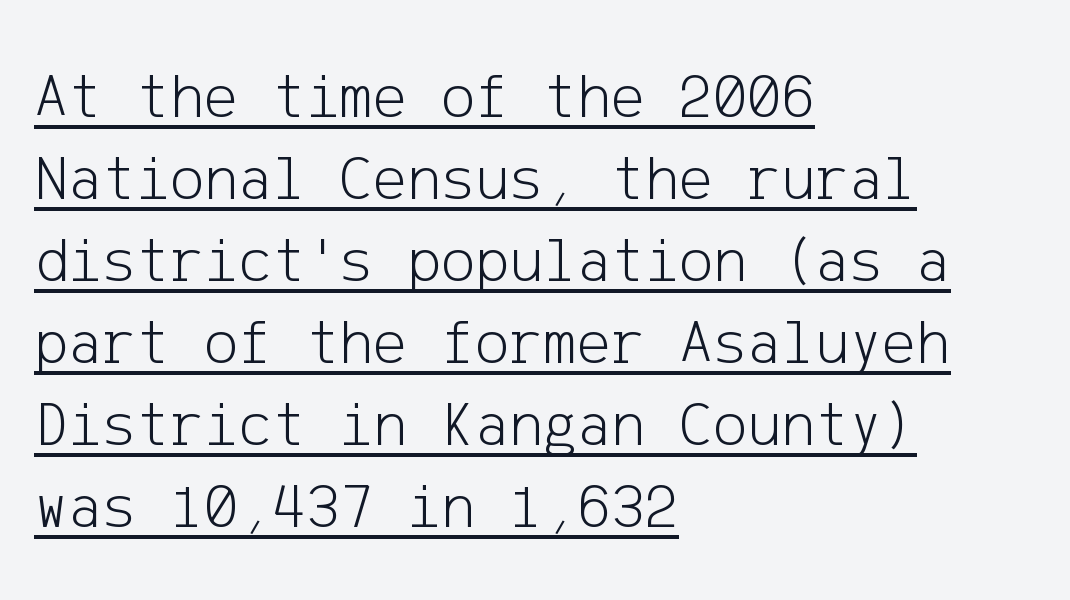
{"serif": "no", "italic": "no", "bold": "no", "weight": "light", "width": "normal", "stroke_contrast": "low", "x_height": "medium", "underline": "yes", "align": "left", "line_spacing": "normal", "line_spacing_ratio": 1.28, "letter_spacing": "normal", "letter_spacing_em": 0.0, "glyph_px": 64}
